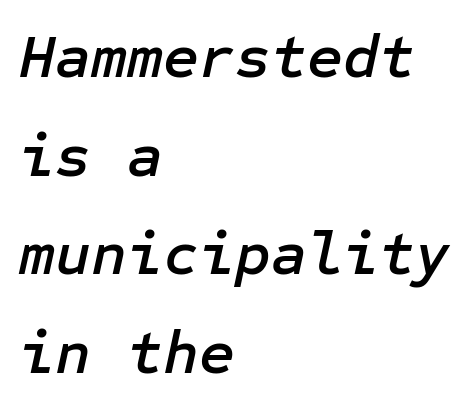
{"italic": "yes", "lean": "right", "slant_degrees": 12, "width": "normal", "stroke_contrast": "low", "x_height": "medium", "underline": "no", "align": "left", "line_spacing": "normal", "line_spacing_ratio": 1.59, "letter_spacing": "normal", "letter_spacing_em": 0.0, "glyph_px": 62}
